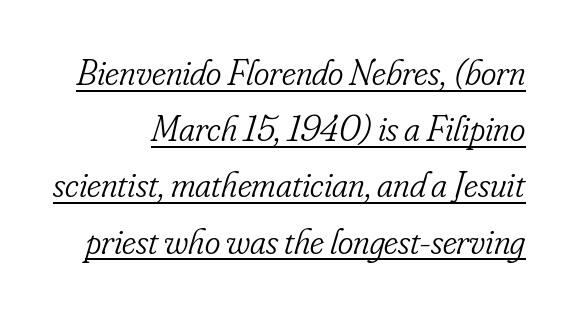
{"serif": "yes", "italic": "yes", "lean": "right", "slant_degrees": 16, "bold": "no", "weight": "light", "width": "condensed", "stroke_contrast": "low", "x_height": "small", "monospaced": "no", "underline": "yes", "line_spacing": "normal", "line_spacing_ratio": 1.52, "letter_spacing": "normal", "letter_spacing_em": 0.0, "glyph_px": 37}
